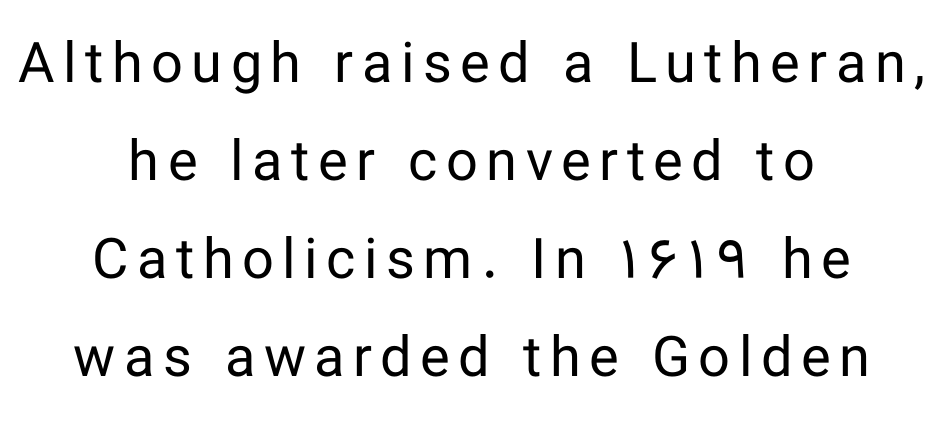
{"serif": "no", "italic": "no", "bold": "no", "weight": "regular", "width": "normal", "stroke_contrast": "low", "x_height": "medium", "monospaced": "no", "underline": "no", "align": "center", "line_spacing_ratio": 1.75, "glyph_px": 56}
